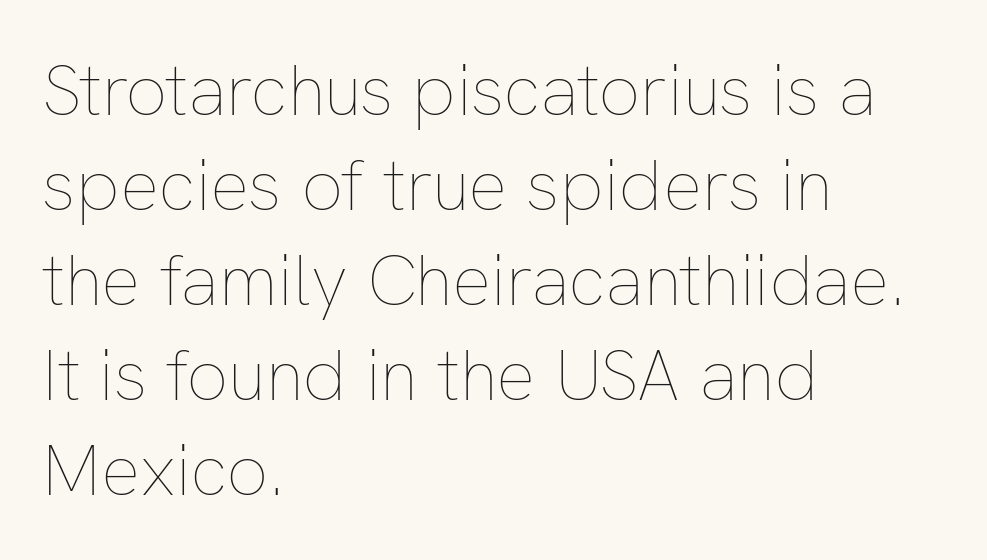
{"italic": "no", "bold": "no", "weight": "thin", "width": "normal", "stroke_contrast": "low", "x_height": "medium", "monospaced": "no", "underline": "no", "align": "left", "line_spacing": "normal", "line_spacing_ratio": 1.3, "letter_spacing": "normal", "letter_spacing_em": 0.0, "glyph_px": 73}
